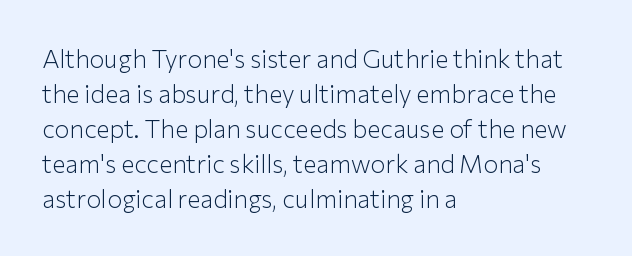
The image shows 25 px text type, upright; set left-aligned, normal line spacing (1.4x), normal letter spacing, not underlined.
